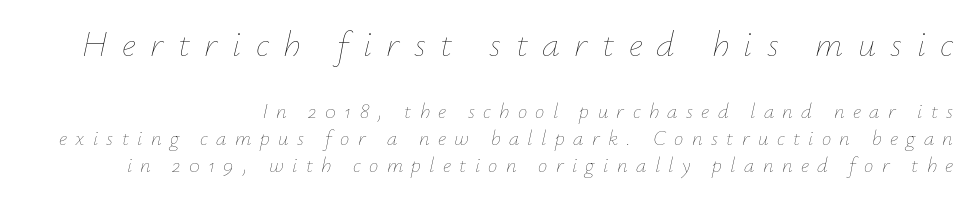
{"italic": "yes", "lean": "right", "slant_degrees": 12, "bold": "no", "weight": "thin", "width": "normal", "stroke_contrast": "low", "x_height": "small", "monospaced": "no", "underline": "no", "align": "right", "line_spacing": "normal", "line_spacing_ratio": 1.28, "letter_spacing": "wide", "letter_spacing_em": 0.4, "larger_block": "first", "size_ratio": 1.71, "glyph_px": 36}
